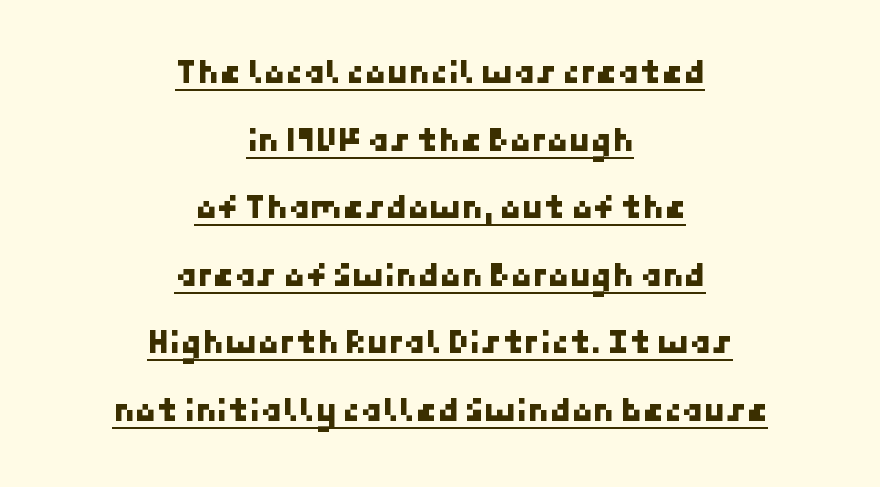
Q: Is the typeface a serif or a sans-serif typeface? A: Sans-serif.
Q: Is the text underlined? A: Yes.
Q: How is the paragraph aligned? A: Centered.
Q: Is the spacing between letters normal or unusually wide? A: Normal.
Q: Is the spacing between lines tight, normal or loose? A: Loose.
Q: Width (condensed, normal, or wide)? A: Normal.
Q: Stroke contrast? A: Low.
Q: x-height? A: Medium.
